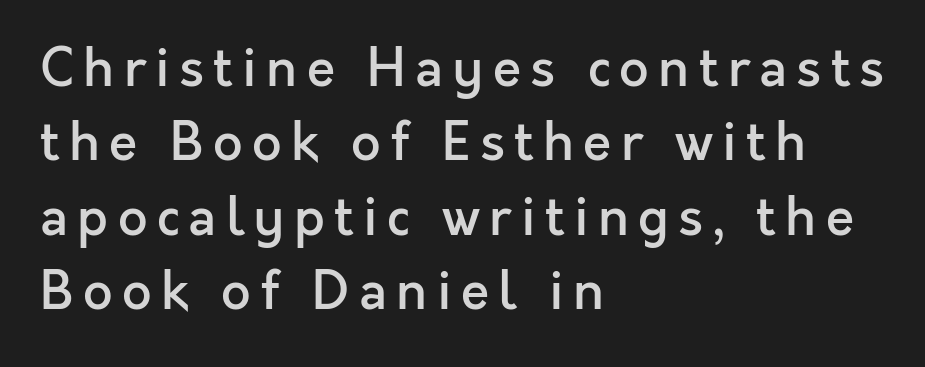
The space between consecutive lines is moderate. Each letter's strokes conclude bluntly, with no projecting serifs. In terms of posture, this sample is upright. Typeset ragged right — the left edge is the straight one. The face used here is a semibold: visibly heavier than regular, lighter than bold. Each letter keeps its own natural width here, so spacing adapts to shape.
